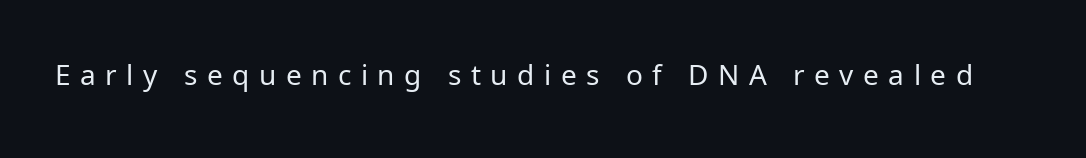
Q: Is the text bold? A: No.
Q: Is the text italic (slanted)? A: No, it is upright.
Q: Is the typeface a serif or a sans-serif typeface? A: Sans-serif.
Q: Is the text underlined? A: No.
Q: Is the spacing between letters normal or unusually wide? A: Unusually wide.
Q: Width (condensed, normal, or wide)? A: Normal.
Q: Stroke contrast? A: Low.
Q: x-height? A: Medium.
Q: Monospaced? A: No.
